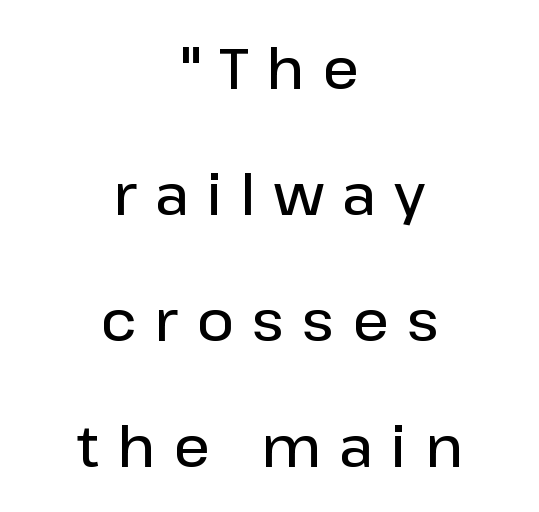
These words are printed semibold, heavier than regular yet not bold. The specimen reads as upright at a glance. The face used here is proportionally spaced, like ordinary book or web type. Compared with a flush-left layout, this one balances lines on the center instead.
